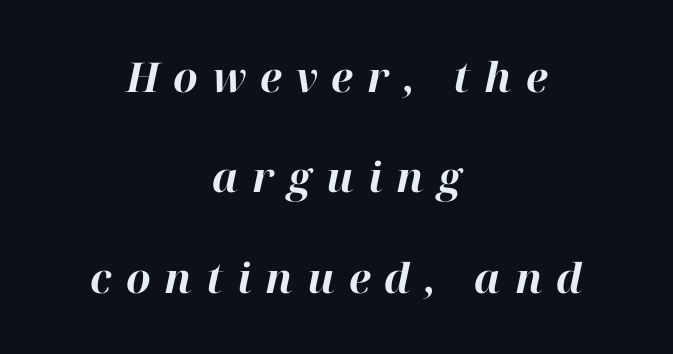
The image shows 41 px bold type, italic (leaning right); set centered, loose line spacing (2.45x), unusually wide letter spacing (+0.34 em), not underlined; high stroke contrast and a medium x-height.
